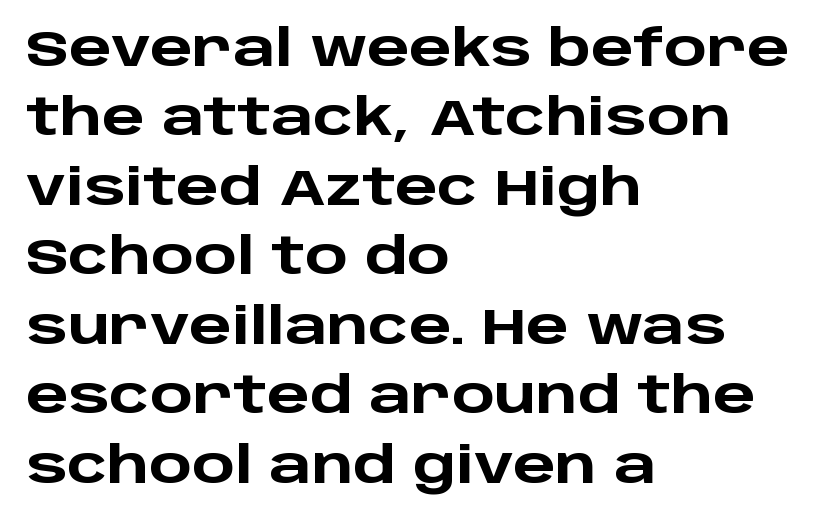
Whoever set this chose a conventional vertical rhythm. You could not count columns in this text — the font is proportionally spaced. One-word summary of the alignment: left. Ordinary non-slanted type is in use. In terms of letterspacing, this is plain default setting.
